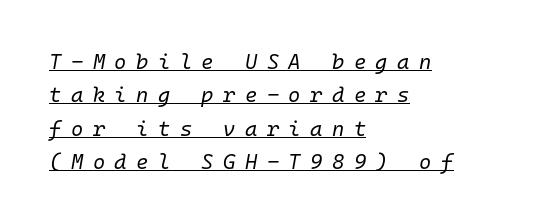
Q: Is the text bold? A: No.
Q: Is the text italic (slanted)? A: Yes, it leans right by about 10 degrees.
Q: Is the text underlined? A: Yes.
Q: How is the paragraph aligned? A: Left-aligned.
Q: Is the spacing between letters normal or unusually wide? A: Unusually wide.
Q: Is the spacing between lines tight, normal or loose? A: Normal.
